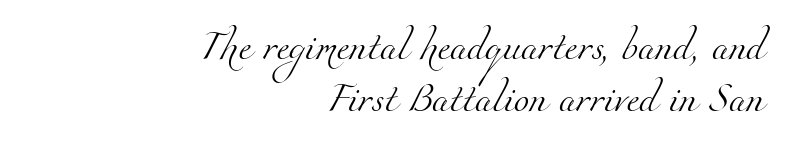
Students, note that the glyphs here touch the page at normal intervals. Weight: regular or lighter. Each line ends at the same right margin while the left side varies. Does the type have serifs? Yes, each stem ends in a small foot. Just letters on the line, the space beneath them empty. Looks like regular typesetting: each glyph gets only the width it needs.
